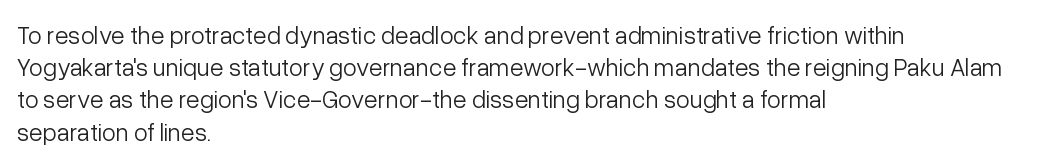
The image shows 25 px text type, upright; set left-aligned, normal line spacing (1.29x), normal letter spacing, not underlined.
